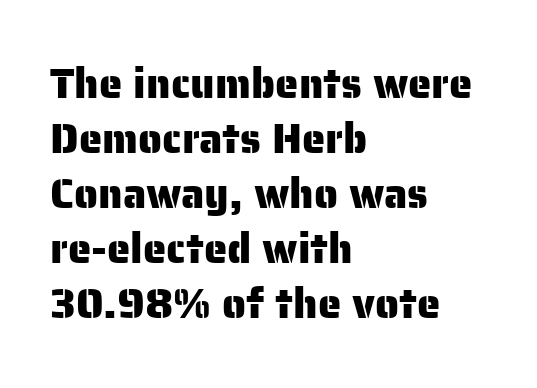
There is no visible air inserted between adjacent glyphs. Stroke terminals: plain, sans-serif. Vertically, the passage feels balanced, rows spaced as you'd expect. A typesetter would call this proportional, since set widths differ per character. The type sits square on the baseline with zero lean.
